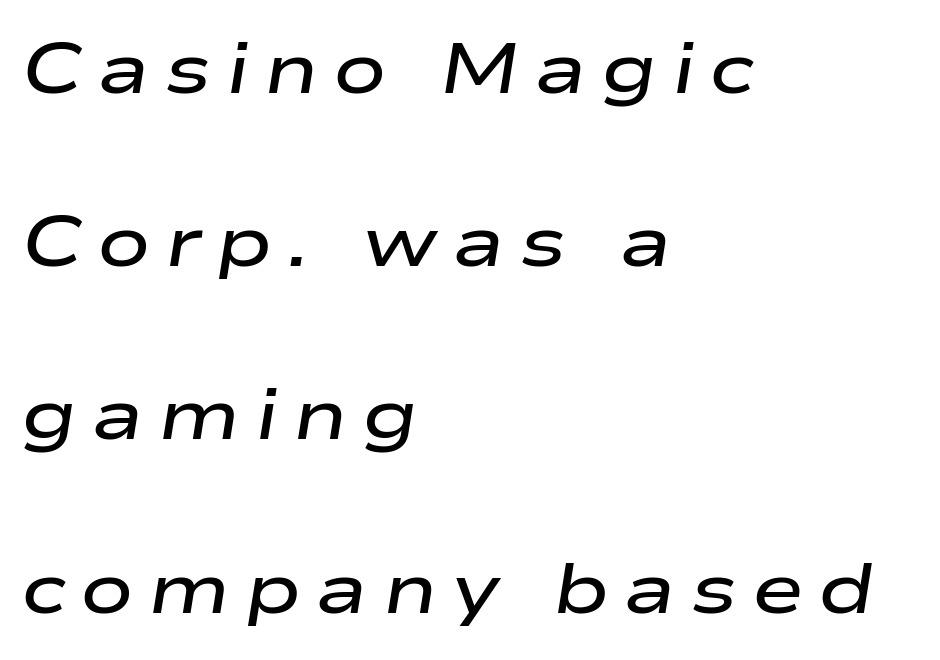
The image shows 71 px semibold, wide type, italic (leaning right); set left-aligned, loose line spacing (2.44x), unusually wide letter spacing (+0.2 em), not underlined; low stroke contrast and a medium x-height.
